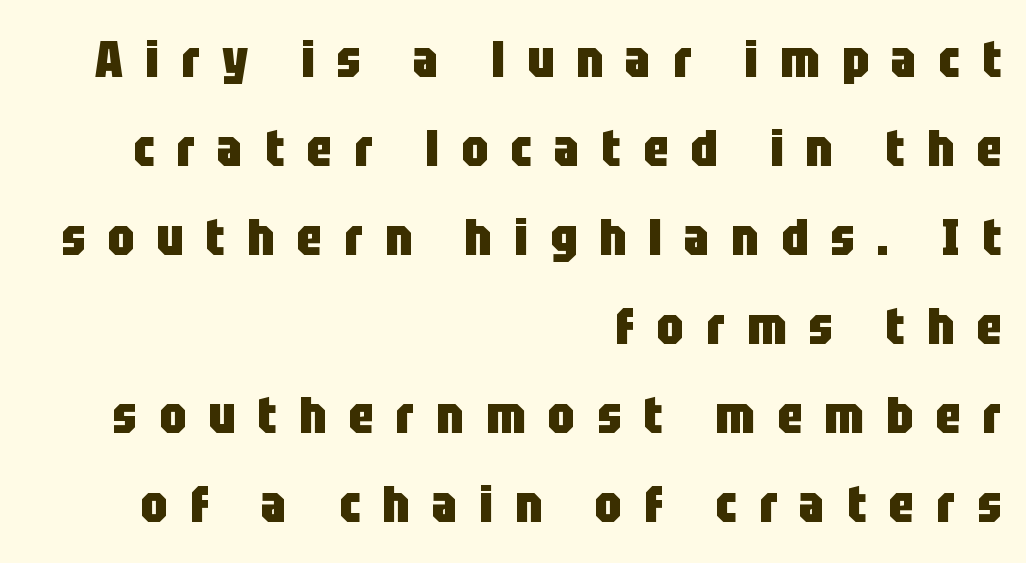
Think of a printed novel: that variable character pitch is what you see here. The face used here has the dense, thick strokes of a bold. The face used here is a sans, in the tradition of grotesques and geometrics. This sample uses an upright cut, with every glyph sitting square on the baseline. Just letters on the line, the space beneath them empty.
